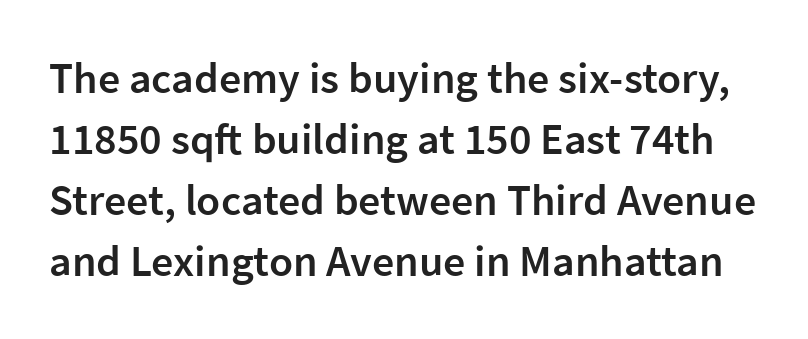
Is the type bold? Partly — it's a semibold, heavier than regular but not fully bold. This is sans-serif lettering, the kind often seen on screens and signage. The rendering uses natural spacing where letterforms have individual widths. The passage shown stacks its lines at a standard gap. The zone under the glyphs is completely vacant. Inter-character spacing is left at the font's built-in metrics.
